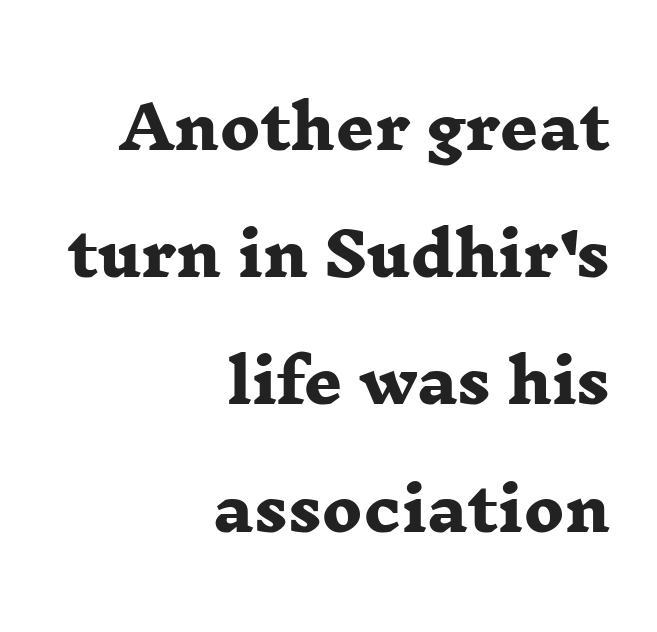
The baseline area is clear. Layout note: lines flush right. Whoever set this chose breathing room over compactness in the vertical rhythm. Regarding serifs, this sample has them. You'd pick this weight for a headline — it's a proper bold. The face used here is rendered with its standard letterfit.
